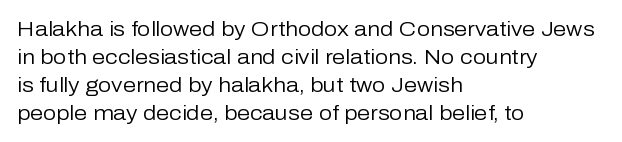
The image shows 21 px text type, upright; set left-aligned, normal line spacing (1.33x), normal letter spacing, not underlined.
